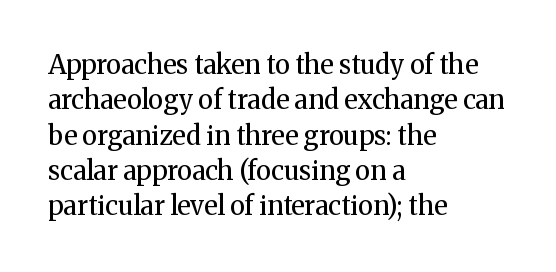
{"italic": "no", "bold": "no", "underline": "no", "align": "left", "line_spacing": "normal", "line_spacing_ratio": 1.36, "letter_spacing": "normal", "letter_spacing_em": 0.0, "glyph_px": 26}
